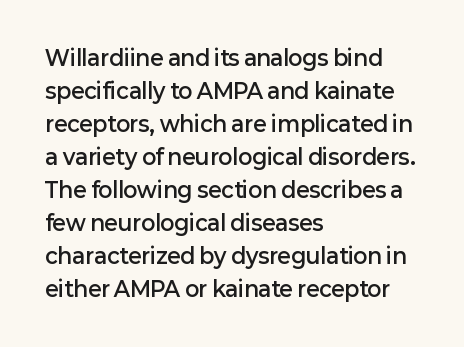
You could call the tracking neutral — neither tight nor loose. Which margin do the lines hug? The left one — the right edge is uneven. Regarding leading, the lines here are spaced in the standard way. Does the weight exceed regular? Yes, but only to semibold. The glyphs are unaccompanied by any horizontal stroke below them.
